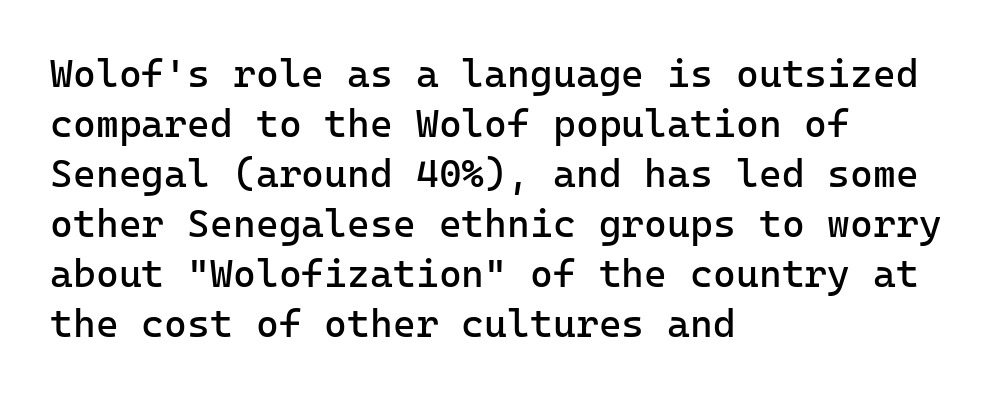
{"serif": "no", "italic": "no", "bold": "no", "weight": "regular", "width": "normal", "stroke_contrast": "low", "x_height": "medium", "underline": "no", "align": "left", "line_spacing": "normal", "line_spacing_ratio": 1.28, "letter_spacing": "normal", "letter_spacing_em": 0.0, "glyph_px": 39}
